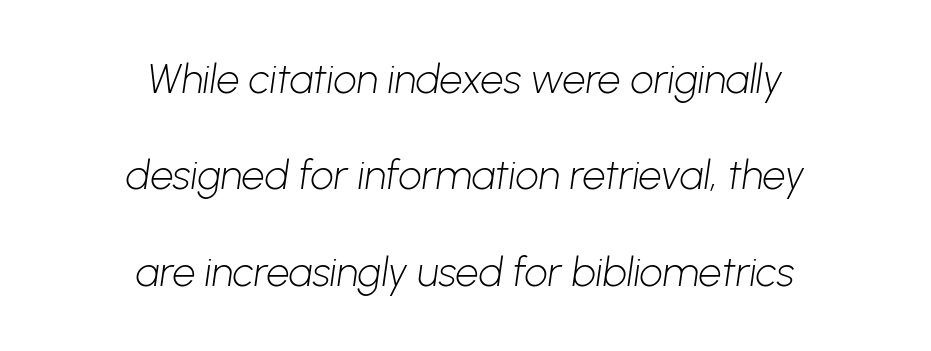
{"serif": "no", "bold": "no", "weight": "light", "width": "normal", "stroke_contrast": "low", "x_height": "medium", "monospaced": "no", "underline": "no", "align": "center", "line_spacing": "loose", "line_spacing_ratio": 2.35, "letter_spacing": "normal", "letter_spacing_em": 0.0, "glyph_px": 41}
